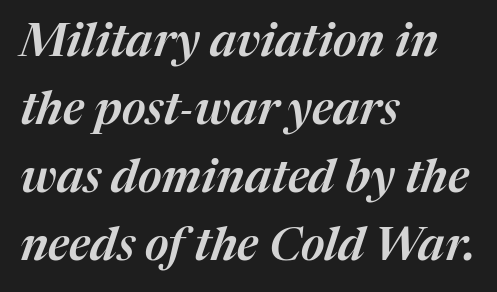
{"italic": "yes", "lean": "right", "slant_degrees": 17, "width": "normal", "stroke_contrast": "medium", "x_height": "medium", "monospaced": "no", "underline": "no", "align": "left", "line_spacing": "normal", "line_spacing_ratio": 1.48, "letter_spacing": "normal", "letter_spacing_em": 0.0, "glyph_px": 46}
